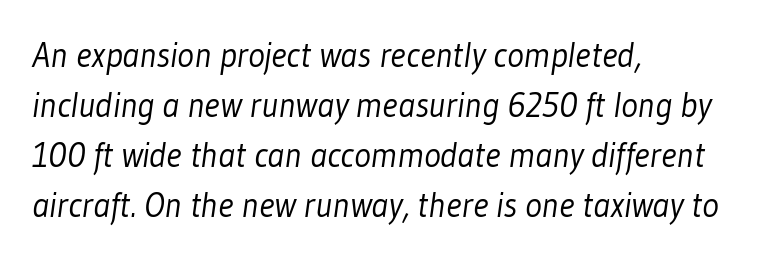
Each stroke keeps to a modest, everyday thickness or less. Casual observation: everything's shoved over to the left. Think of a printed novel: that variable character pitch is what you see here. Is this a sans? Yes — the strokes have no serifs.
